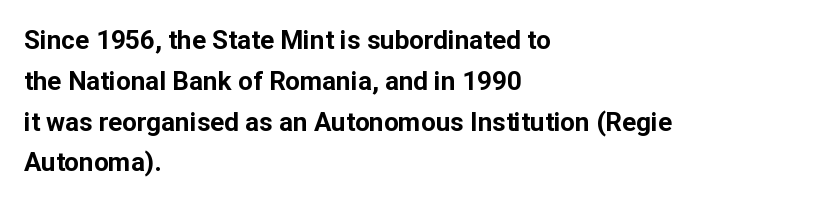
The image shows 26 px bold type, upright; set left-aligned, normal line spacing (1.57x), normal letter spacing, not underlined.
